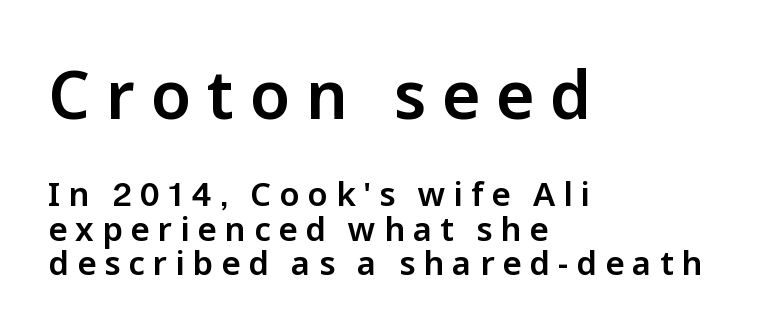
The image shows 66 px sans-serif type, upright; set left-aligned, tight line spacing (1.05x), unusually wide letter spacing (+0.24 em), not underlined; the first (top) block is 2.0x larger; low stroke contrast and a medium x-height.
